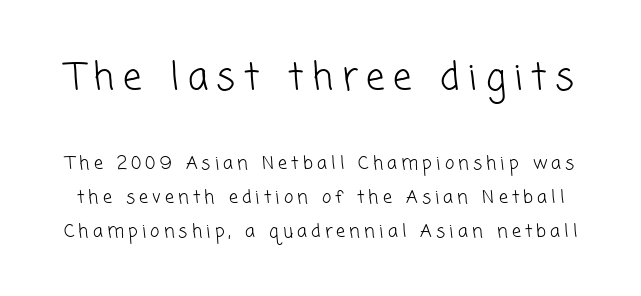
The words here are not underlined. Weight class: somewhere from thin through regular. The face used here is a sans, in the tradition of grotesques and geometrics. Scale decreases going downward across the two blocks. The rendering uses natural spacing where letterforms have individual widths. There is plenty of visible air inserted between adjacent glyphs.
